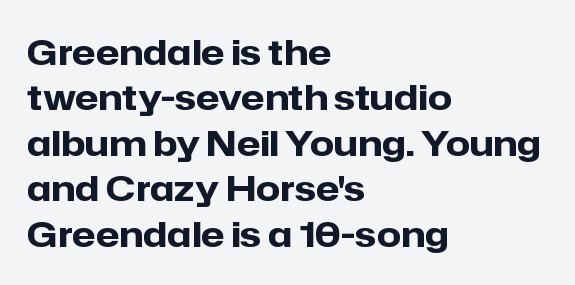
Underline: absent. Where is the straight margin? On the left. Notice how descenders clear the ascenders below comfortably — that's standard leading. The type is set solid horizontally, with unmodified tracking. Do the characters align in a grid? No, the font is proportional. These lines were composed using upright roman letters.
